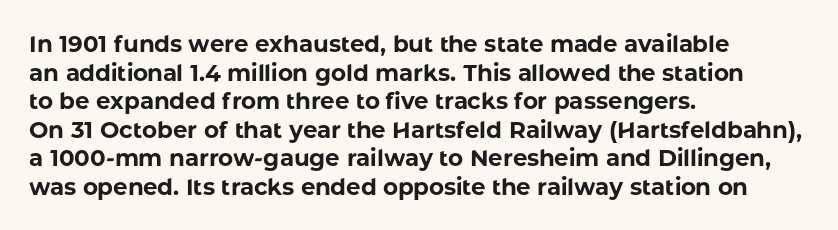
Every character sits straight up, as roman type does. Stroke thickness is high; the sample reads as a true bold. Inter-character spacing is left at the font's built-in metrics. Casual observation: everything's shoved over to the left. The specimen omits any rule beneath the text block's lines.
